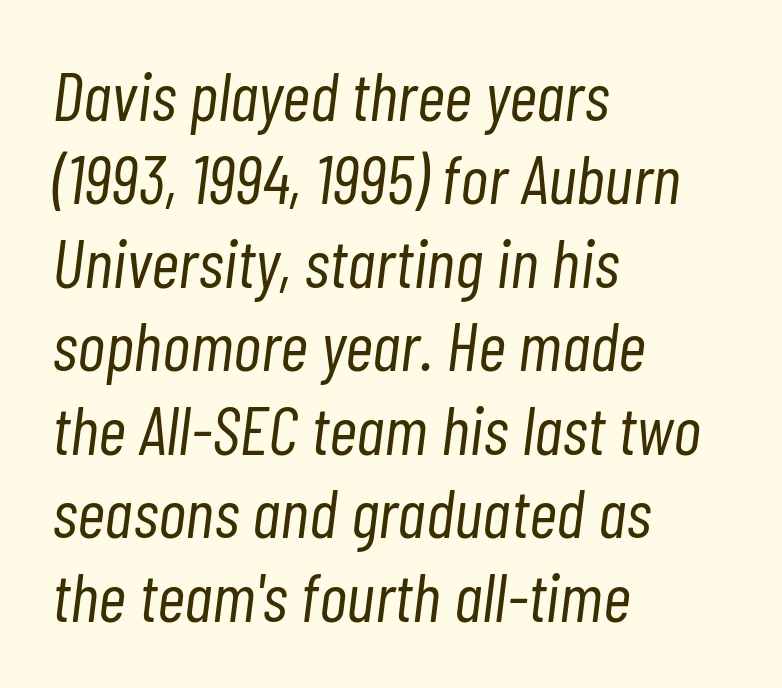
{"italic": "yes", "lean": "right", "slant_degrees": 7, "bold": "no", "weight": "light", "width": "condensed", "stroke_contrast": "low", "x_height": "medium", "monospaced": "no", "underline": "no", "align": "left", "line_spacing_ratio": 1.21, "letter_spacing": "normal", "letter_spacing_em": 0.0, "glyph_px": 69}
